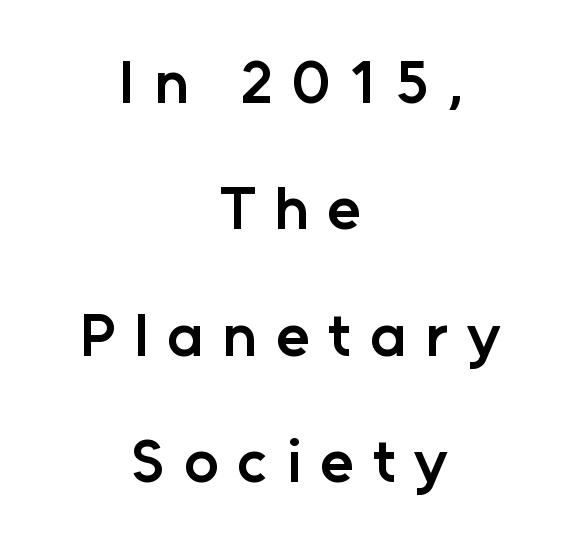
The image shows 61 px semibold sans-serif type, upright; set centered, loose line spacing (2.07x), unusually wide letter spacing (+0.31 em), not underlined; low stroke contrast and a medium x-height.
